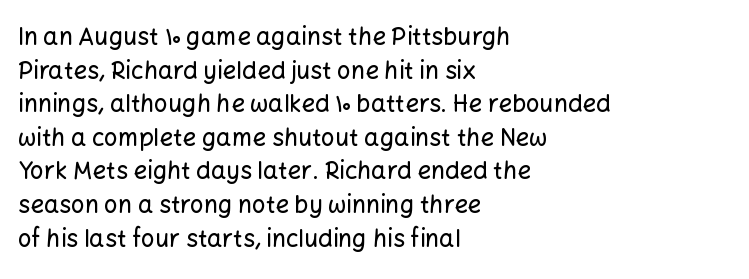
Q: Is the text italic (slanted)? A: No, it is upright.
Q: Is the text underlined? A: No.
Q: How is the paragraph aligned? A: Left-aligned.
Q: Is the spacing between letters normal or unusually wide? A: Normal.
Q: Is the spacing between lines tight, normal or loose? A: Normal.
